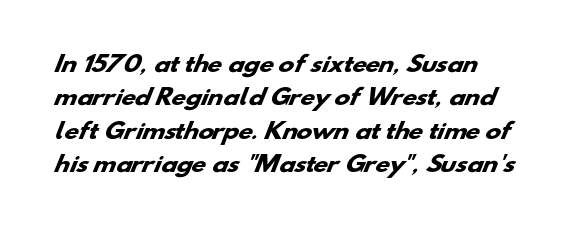
Q: Is the text bold? A: Yes.
Q: Is the text underlined? A: No.
Q: How is the paragraph aligned? A: Left-aligned.
Q: Is the spacing between letters normal or unusually wide? A: Normal.
Q: Is the spacing between lines tight, normal or loose? A: Normal.
